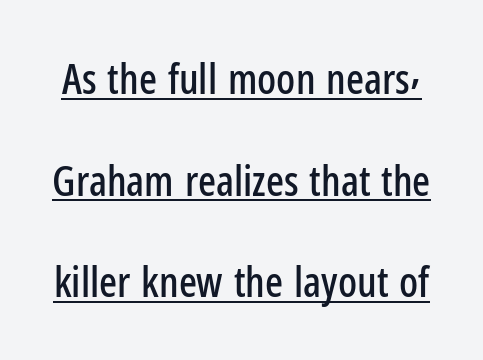
Decoration check: the copy is underlined. You could fit nearly another row in the gap between these rows. Serifs: no, the terminals of the letterforms are clean. The gaps between neighbouring characters are ordinary and unremarkable. You could not count columns in this text — the font is proportionally spaced.
